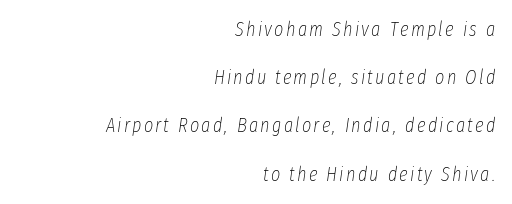
Q: Is the text bold? A: No.
Q: Is the text italic (slanted)? A: Yes, it leans right by about 8 degrees.
Q: Is the text underlined? A: No.
Q: How is the paragraph aligned? A: Right-aligned.
Q: Is the spacing between lines tight, normal or loose? A: Loose.
